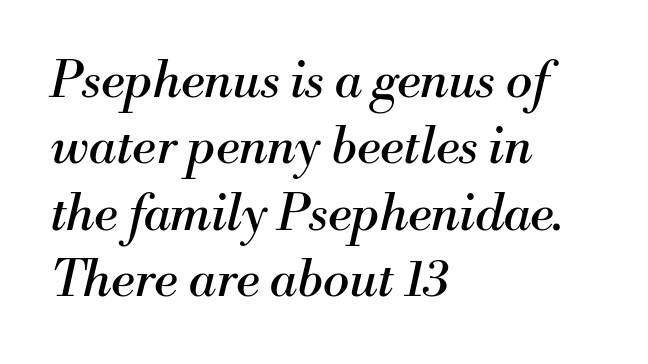
{"serif": "yes", "italic": "yes", "lean": "right", "slant_degrees": 13, "bold": "no", "weight": "regular", "width": "normal", "stroke_contrast": "medium", "x_height": "small", "monospaced": "no", "underline": "no", "align": "left", "line_spacing": "normal", "line_spacing_ratio": 1.33, "letter_spacing": "normal", "letter_spacing_em": 0.0, "glyph_px": 50}
